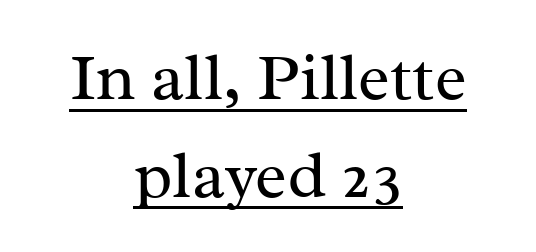
The lines in this sample share a center point and differ in where they start and stop. Note the varied advance widths — an 'i' is clearly narrower than an 'm'. Reading down the column, the eye jumps a familiar distance to each next line. The type family on display is of the serif kind. Stems here are at most as thick as an everyday book face. Notice how the stems are strictly vertical — no italics here.
